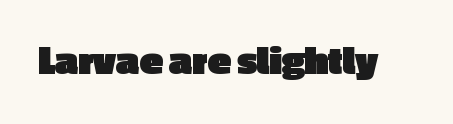
The image shows 42 px heavy sans-serif type, upright; set normal letter spacing, not underlined; a medium x-height.
